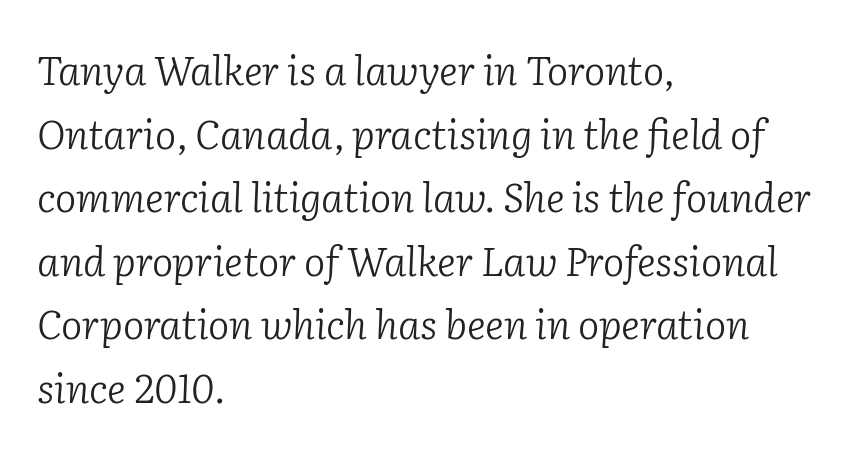
Note: serifs present on the glyphs. Line beginnings align vertically; line endings do not. Words float on clear page, feet unadorned. Compared with a typical body face, this is equally light or lighter still. Compared with typical paragraphs, the rows here are spaced about the same.
